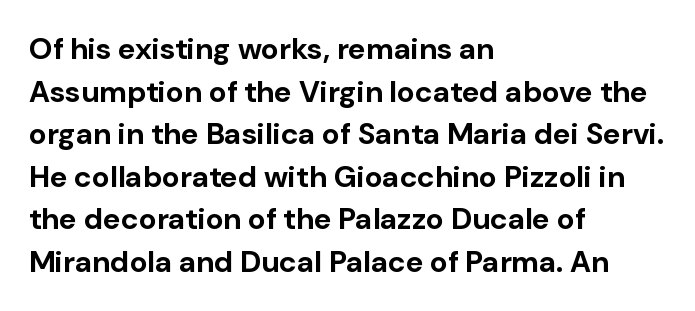
{"serif": "no", "italic": "no", "bold": "yes", "weight": "bold", "width": "normal", "stroke_contrast": "low", "x_height": "medium", "monospaced": "no", "underline": "no", "align": "left", "line_spacing": "normal", "line_spacing_ratio": 1.42, "letter_spacing": "normal", "letter_spacing_em": 0.0, "glyph_px": 30}
